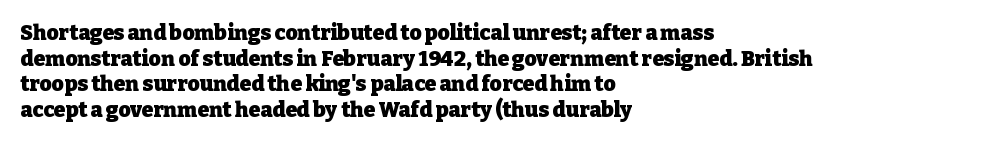
The image shows 21 px bold type, upright; set left-aligned, line spacing 1.22x, normal letter spacing, not underlined.
